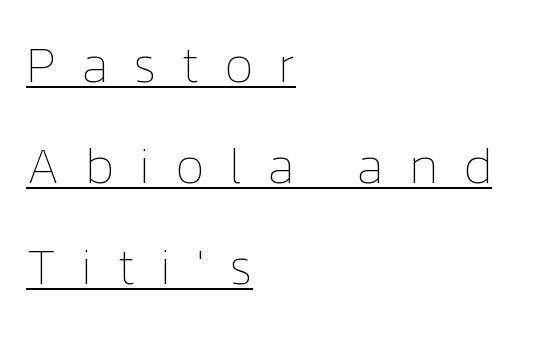
The image shows 50 px thin type, upright; set left-aligned, loose line spacing (2.02x), unusually wide letter spacing (+0.5 em), underlined; low stroke contrast and a medium x-height.
